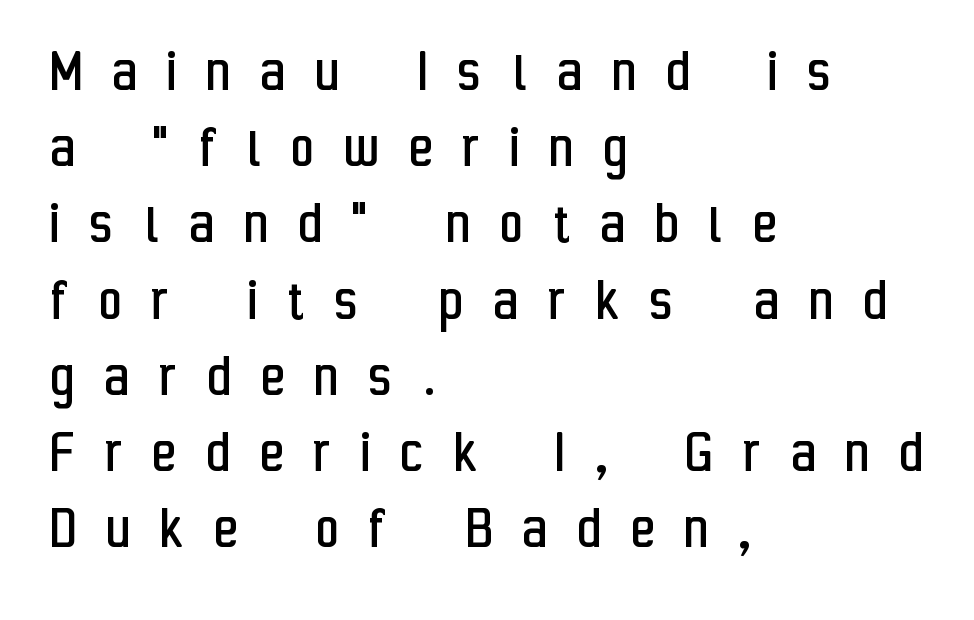
The image shows 63 px regular-weight, condensed sans-serif type, upright; set left-aligned, line spacing 1.21x, unusually wide letter spacing (+0.49 em), not underlined; low stroke contrast and a medium x-height.
